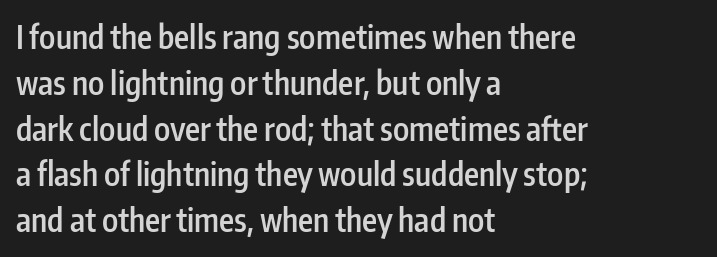
{"serif": "no", "italic": "no", "bold": "semi", "weight": "semibold", "width": "condensed", "stroke_contrast": "low", "x_height": "medium", "monospaced": "no", "underline": "no", "align": "left", "line_spacing": "normal", "line_spacing_ratio": 1.43, "letter_spacing": "normal", "letter_spacing_em": 0.0, "glyph_px": 32}
